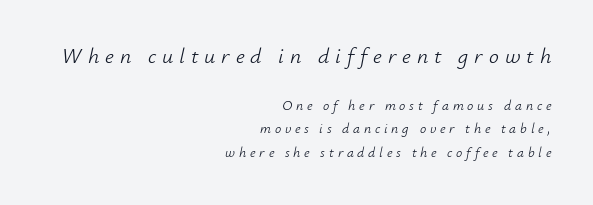
{"italic": "yes", "lean": "right", "slant_degrees": 12, "bold": "no", "underline": "no", "align": "right", "line_spacing": "normal", "line_spacing_ratio": 1.69, "letter_spacing": "wide", "letter_spacing_em": 0.27, "larger_block": "first", "size_ratio": 1.57, "glyph_px": 22}
